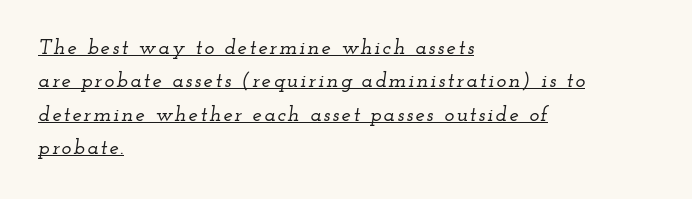
{"italic": "yes", "lean": "right", "slant_degrees": 12, "underline": "yes", "align": "left", "line_spacing": "normal", "line_spacing_ratio": 1.59, "glyph_px": 21}
